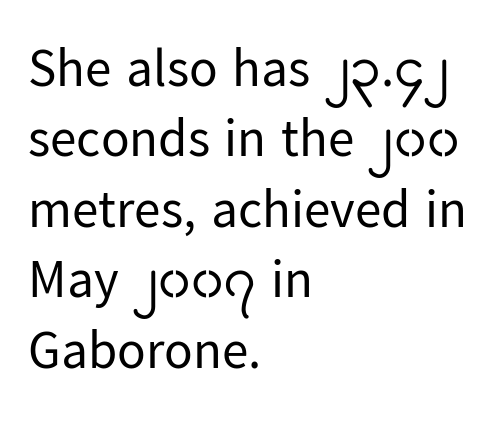
The image shows 53 px regular-weight sans-serif type, upright; set left-aligned, normal line spacing (1.33x), normal letter spacing, not underlined; low stroke contrast and a medium x-height.
